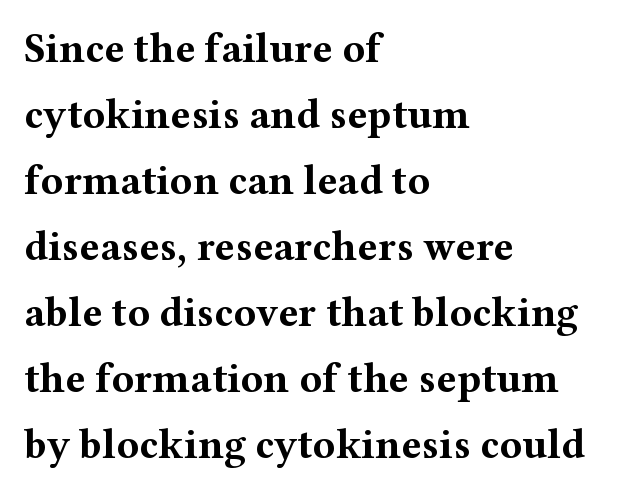
{"serif": "yes", "italic": "no", "bold": "yes", "weight": "bold", "width": "wide", "stroke_contrast": "medium", "x_height": "medium", "monospaced": "no", "underline": "no", "align": "left", "line_spacing": "normal", "line_spacing_ratio": 1.57, "letter_spacing": "normal", "letter_spacing_em": 0.0, "glyph_px": 42}
